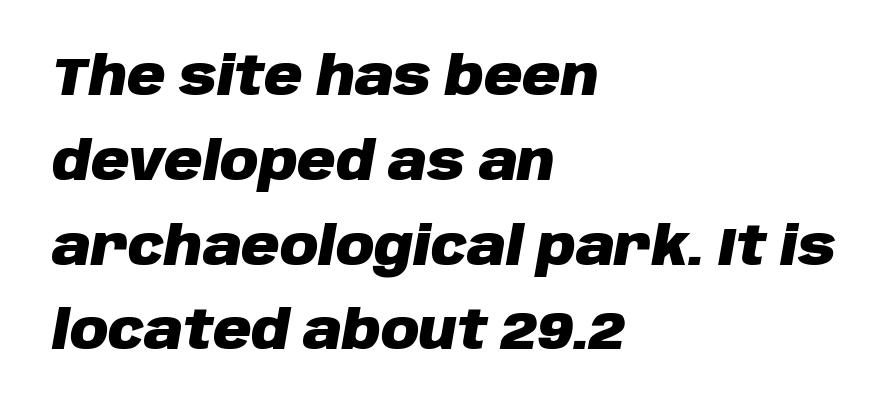
{"italic": "yes", "lean": "right", "slant_degrees": 10, "bold": "yes", "weight": "heavy", "width": "normal", "stroke_contrast": "low", "x_height": "large", "monospaced": "no", "underline": "no", "align": "left", "line_spacing": "normal", "line_spacing_ratio": 1.6, "letter_spacing": "normal", "letter_spacing_em": 0.0, "glyph_px": 53}
